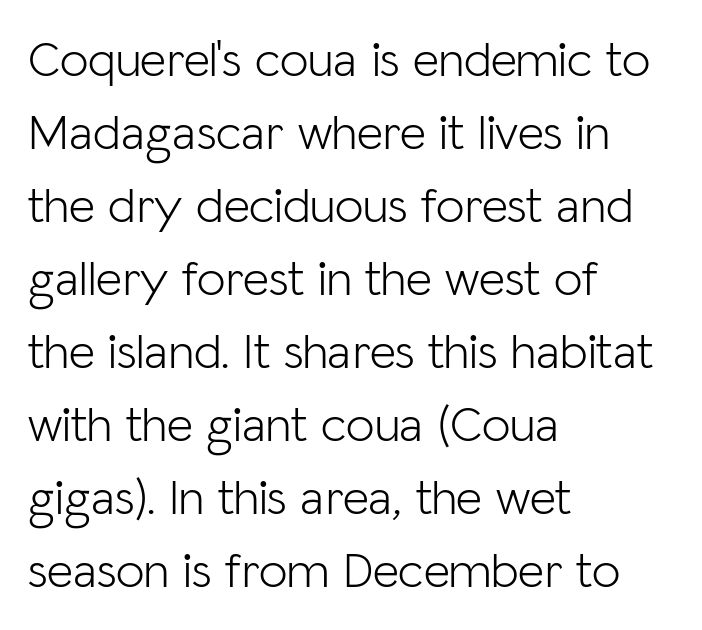
The image shows 51 px light sans-serif type, upright; set left-aligned, normal line spacing (1.43x), normal letter spacing, not underlined; low stroke contrast and a medium x-height.
